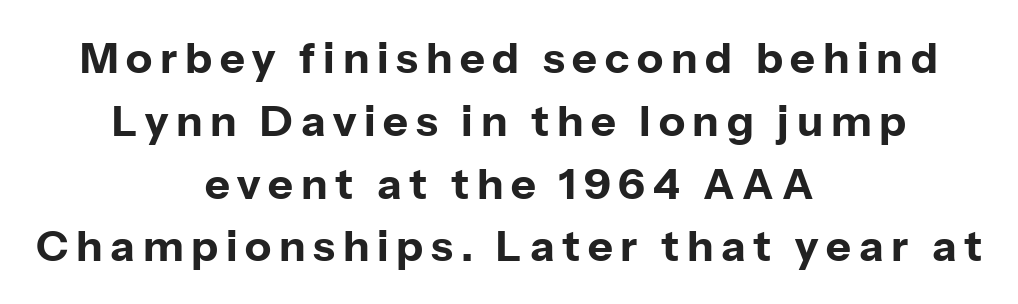
Characters remain perfectly vertical along every line. Regular leading. The text block is weighted toward neither margin, spreading evenly from the middle. The face used here has the dense, thick strokes of a bold.
